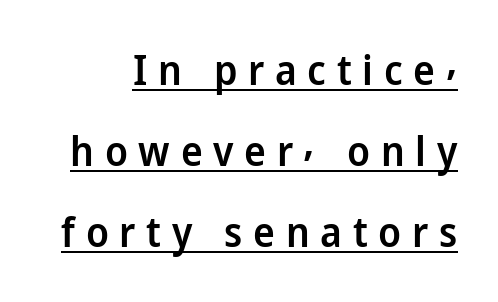
{"serif": "no", "italic": "no", "bold": "semi", "weight": "semibold", "width": "normal", "stroke_contrast": "low", "x_height": "medium", "monospaced": "no", "underline": "yes", "line_spacing": "loose", "line_spacing_ratio": 1.98, "letter_spacing": "wide", "letter_spacing_em": 0.26, "glyph_px": 41}
